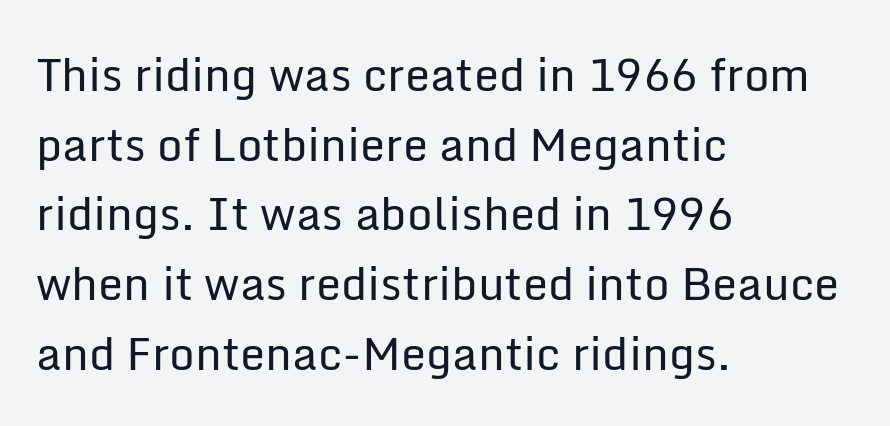
The image shows 45 px regular-weight sans-serif type, upright; set left-aligned, normal line spacing (1.55x), normal letter spacing, not underlined; low stroke contrast and a medium x-height.
